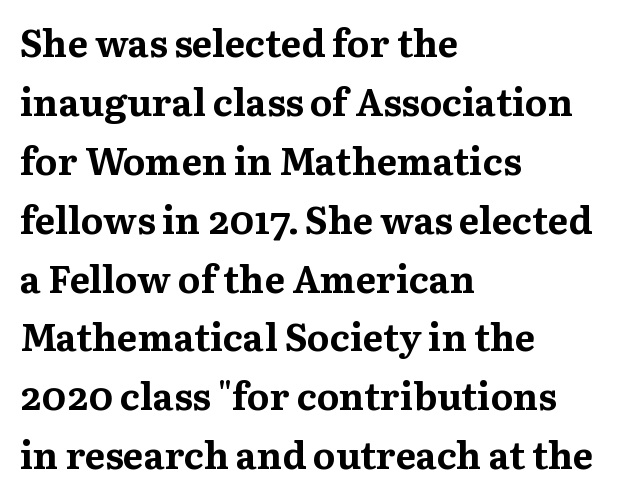
{"serif": "yes", "italic": "no", "bold": "yes", "weight": "bold", "width": "normal", "stroke_contrast": "medium", "x_height": "medium", "monospaced": "no", "underline": "no", "align": "left", "line_spacing": "normal", "line_spacing_ratio": 1.55, "letter_spacing": "normal", "letter_spacing_em": 0.0, "glyph_px": 38}
